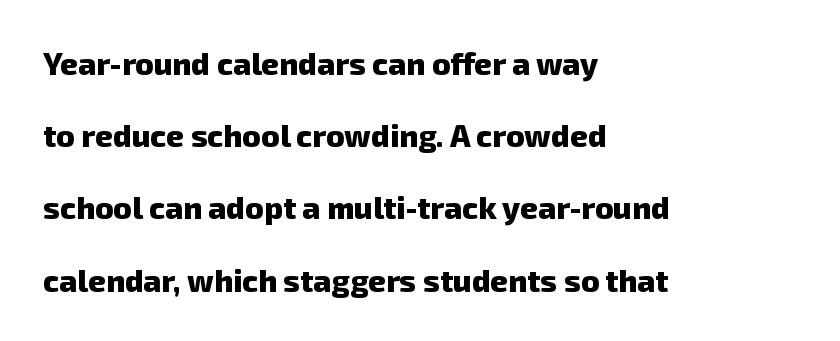
The image shows 31 px heavy sans-serif type; set left-aligned, loose line spacing (2.33x), normal letter spacing, not underlined; low stroke contrast and a medium x-height.
